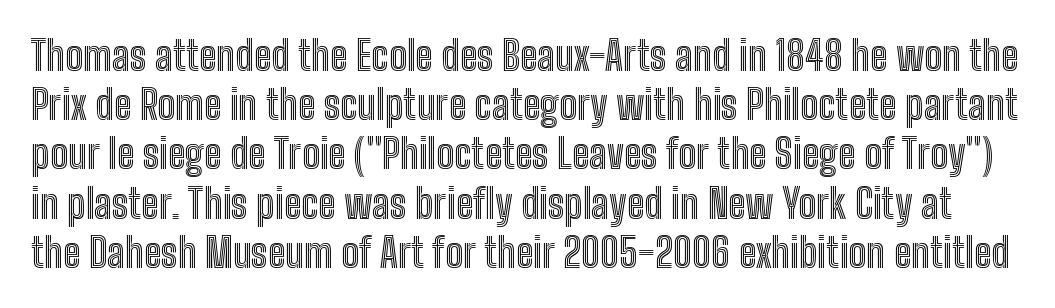
{"italic": "no", "width": "condensed", "x_height": "medium", "monospaced": "no", "underline": "no", "line_spacing_ratio": 1.23, "letter_spacing": "normal", "letter_spacing_em": 0.0, "glyph_px": 40}
